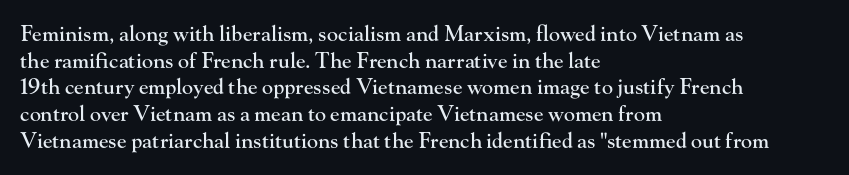
Successive baselines arrive at the customary interval. The space directly below the letters is spotless. The face used here is rendered with its standard letterfit. The rendering anchors every line to the left-hand side.
